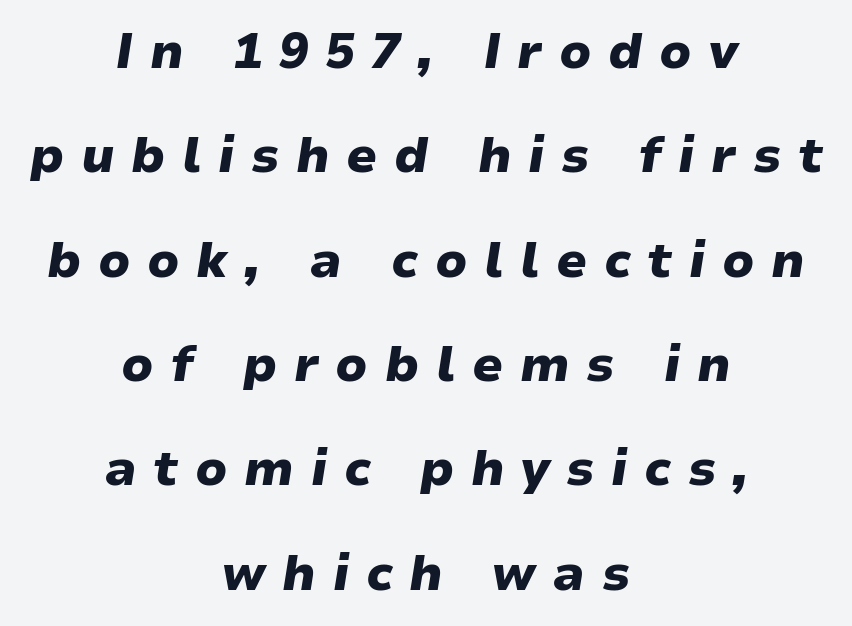
Q: Is the text bold? A: Yes.
Q: Is the text italic (slanted)? A: Yes, it leans right by about 9 degrees.
Q: Is the text underlined? A: No.
Q: How is the paragraph aligned? A: Centered.
Q: Is the spacing between letters normal or unusually wide? A: Unusually wide.
Q: Is the spacing between lines tight, normal or loose? A: Loose.
Q: Width (condensed, normal, or wide)? A: Wide.
Q: Stroke contrast? A: Low.
Q: x-height? A: Medium.
Q: Monospaced? A: No.
